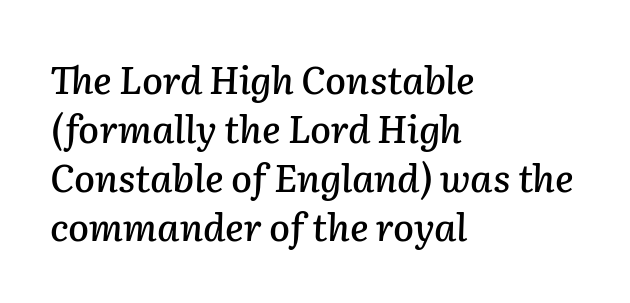
{"italic": "yes", "lean": "right", "slant_degrees": 2, "width": "normal", "stroke_contrast": "low", "x_height": "medium", "monospaced": "no", "underline": "no", "align": "left", "line_spacing": "normal", "line_spacing_ratio": 1.29, "letter_spacing": "normal", "letter_spacing_em": 0.0, "glyph_px": 38}
